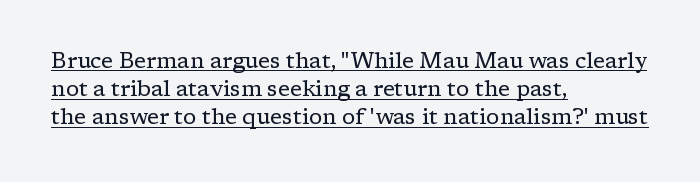
Q: Is the text bold? A: No.
Q: Is the text italic (slanted)? A: No, it is upright.
Q: Is the text underlined? A: Yes.
Q: How is the paragraph aligned? A: Left-aligned.
Q: Is the spacing between letters normal or unusually wide? A: Normal.
Q: Is the spacing between lines tight, normal or loose? A: Normal.
